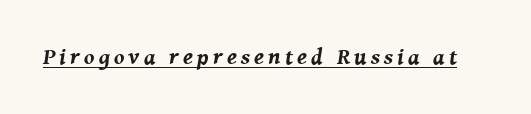
The rendering uses the underline text-decoration. Heavy, bold letterforms. It's the slanting kind of type.
